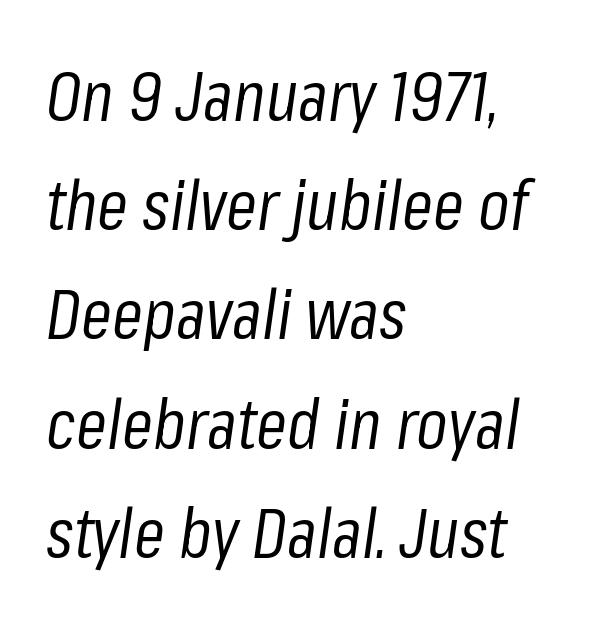
Q: Is the text bold? A: No.
Q: Is the text italic (slanted)? A: Yes, it leans right by about 8 degrees.
Q: Is the text underlined? A: No.
Q: How is the paragraph aligned? A: Left-aligned.
Q: Is the spacing between letters normal or unusually wide? A: Normal.
Q: Is the spacing between lines tight, normal or loose? A: Normal.
Q: Width (condensed, normal, or wide)? A: Condensed.
Q: Stroke contrast? A: Low.
Q: x-height? A: Medium.
Q: Monospaced? A: No.
